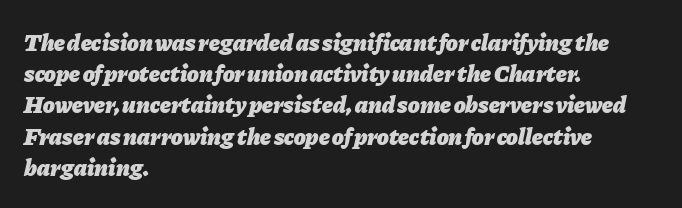
Q: Is the text bold? A: Yes.
Q: Is the text italic (slanted)? A: Yes, it leans right by about 11 degrees.
Q: Is the text underlined? A: No.
Q: How is the paragraph aligned? A: Left-aligned.
Q: Is the spacing between letters normal or unusually wide? A: Normal.
Q: Is the spacing between lines tight, normal or loose? A: Normal.
